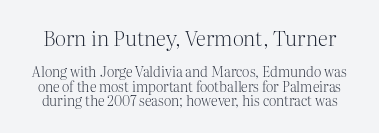
Q: Is the text bold? A: No.
Q: Is the text italic (slanted)? A: No, it is upright.
Q: Is the text underlined? A: No.
Q: Is the spacing between letters normal or unusually wide? A: Normal.
Q: Is the spacing between lines tight, normal or loose? A: Tight.
Q: Which block of text is set in a larger size, the first (top) or the second (bottom)? A: The first (top) one.
